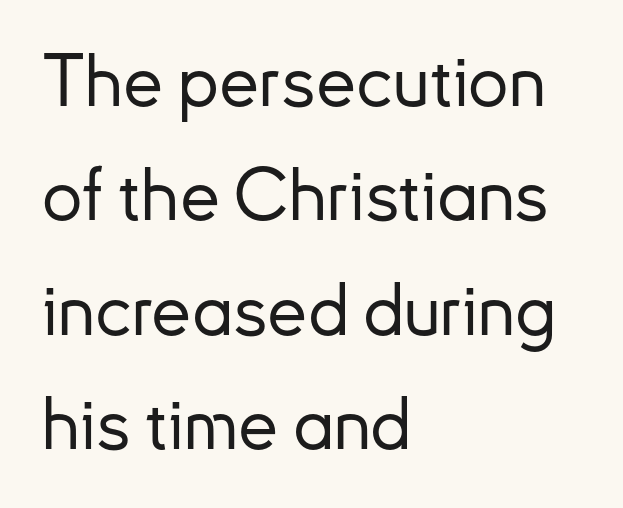
{"serif": "no", "italic": "no", "width": "normal", "stroke_contrast": "low", "x_height": "small", "monospaced": "no", "underline": "no", "align": "left", "line_spacing": "normal", "line_spacing_ratio": 1.59, "letter_spacing": "normal", "letter_spacing_em": 0.0, "glyph_px": 72}
